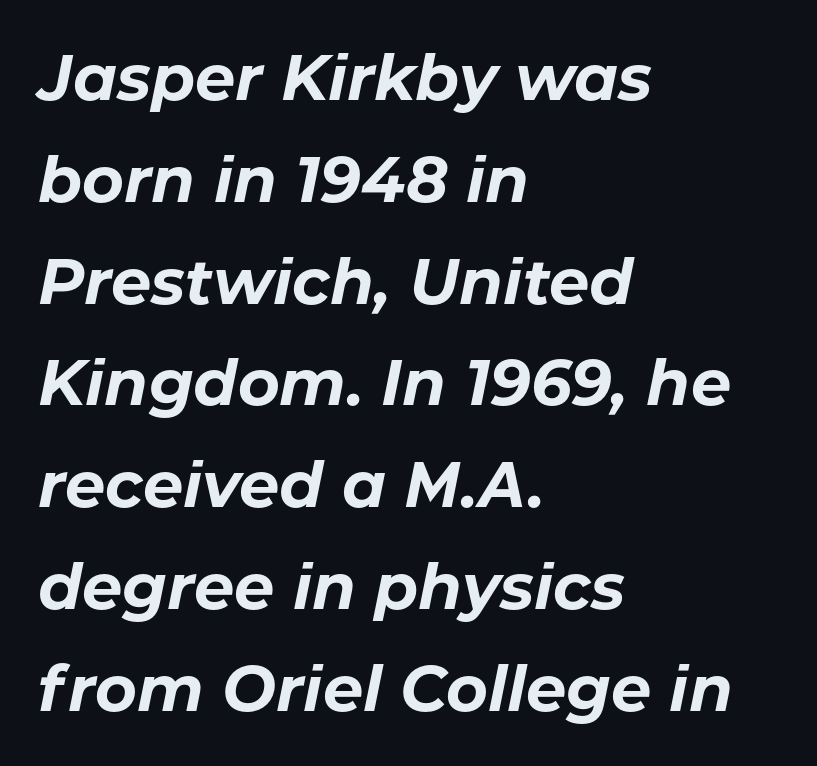
{"italic": "yes", "lean": "right", "slant_degrees": 11, "bold": "yes", "weight": "bold", "width": "normal", "stroke_contrast": "low", "x_height": "medium", "monospaced": "no", "underline": "no", "align": "left", "line_spacing": "normal", "line_spacing_ratio": 1.59, "letter_spacing": "normal", "letter_spacing_em": 0.0, "glyph_px": 64}
